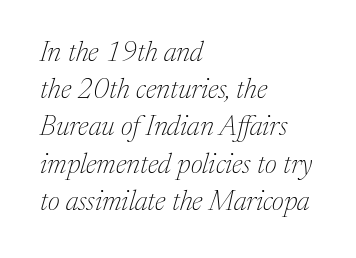
The image shows 28 px thin serif type, italic (leaning right); set left-aligned, normal line spacing (1.33x), normal letter spacing, not underlined; medium stroke contrast and a medium x-height.
